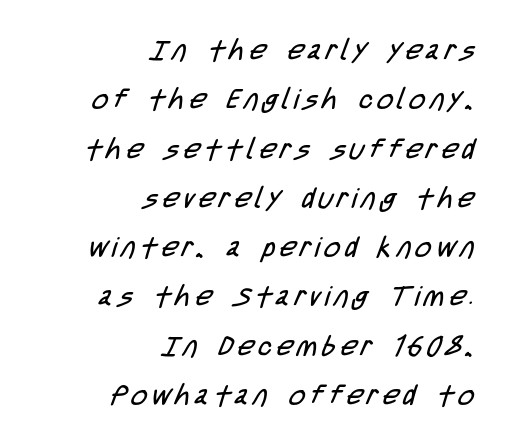
{"serif": "no", "bold": "no", "weight": "regular", "width": "condensed", "stroke_contrast": "low", "x_height": "large", "monospaced": "no", "underline": "no", "align": "right", "line_spacing_ratio": 1.76, "glyph_px": 28}
